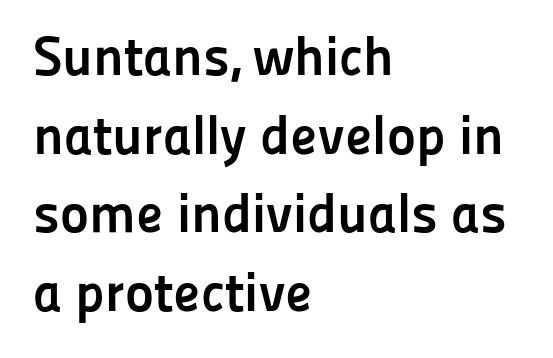
{"serif": "no", "italic": "no", "bold": "yes", "weight": "semibold", "width": "normal", "stroke_contrast": "low", "x_height": "medium", "monospaced": "no", "underline": "no", "align": "left", "line_spacing": "normal", "line_spacing_ratio": 1.43, "letter_spacing": "normal", "letter_spacing_em": 0.0, "glyph_px": 55}
